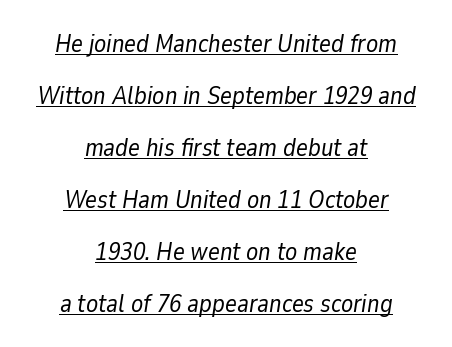
Whoever set this chose breathing room over compactness in the vertical rhythm. A quiet, ordinary-to-light weight characterises the typeface. This is underlined copy, the kind a proofreader might mark for attention. One-word summary of the alignment: center. When letters slant like this, we call the style italic. Nobody touched the tracking dial on this one.
